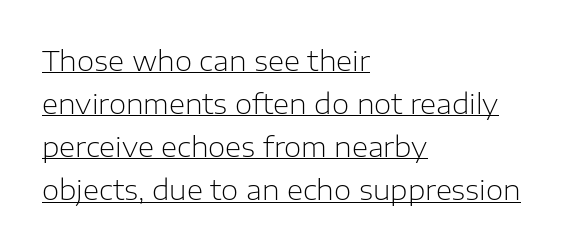
The image shows 28 px light sans-serif type, upright; set left-aligned, normal line spacing (1.54x), normal letter spacing, underlined; low stroke contrast and a medium x-height.
